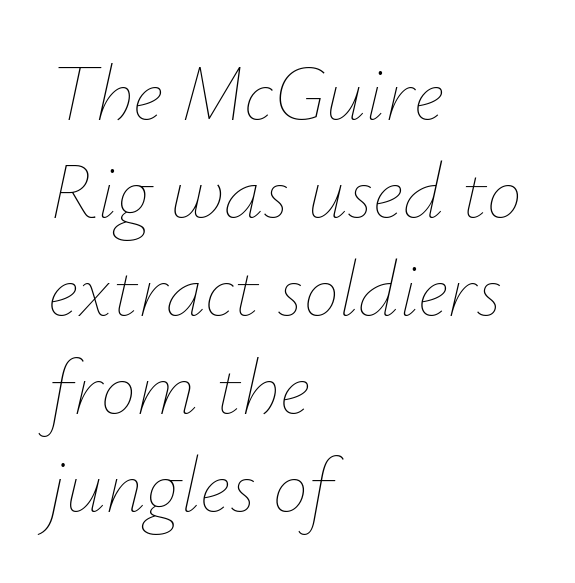
Q: Is the text bold? A: No.
Q: Is the text italic (slanted)? A: Yes, it leans right by about 12 degrees.
Q: Is the text underlined? A: No.
Q: How is the paragraph aligned? A: Left-aligned.
Q: Is the spacing between letters normal or unusually wide? A: Normal.
Q: Width (condensed, normal, or wide)? A: Normal.
Q: Stroke contrast? A: Low.
Q: x-height? A: Small.
Q: Monospaced? A: No.
